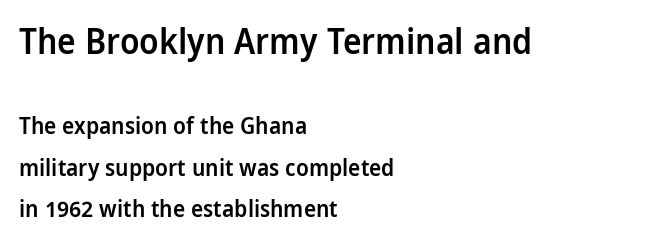
Q: Is the text bold? A: Semi-bold.
Q: Is the text italic (slanted)? A: No, it is upright.
Q: Is the typeface a serif or a sans-serif typeface? A: Sans-serif.
Q: Is the text underlined? A: No.
Q: How is the paragraph aligned? A: Left-aligned.
Q: Is the spacing between letters normal or unusually wide? A: Normal.
Q: Which block of text is set in a larger size, the first (top) or the second (bottom)? A: The first (top) one.
Q: Width (condensed, normal, or wide)? A: Condensed.
Q: Stroke contrast? A: Low.
Q: x-height? A: Large.
Q: Monospaced? A: No.
